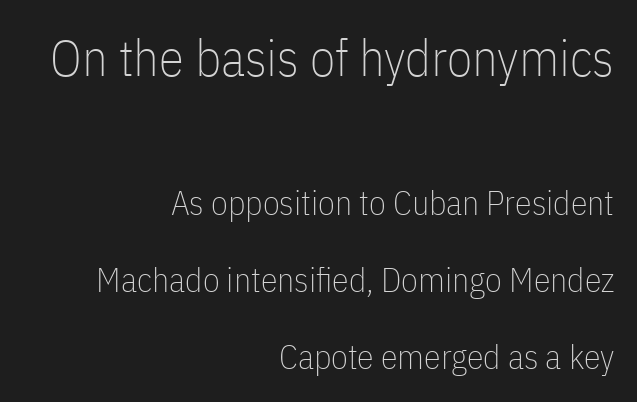
The image shows 51 px thin, condensed sans-serif type, upright; set right-aligned, loose line spacing (2.27x), normal letter spacing, not underlined; the first (top) block is 1.5x larger; low stroke contrast and a medium x-height.
